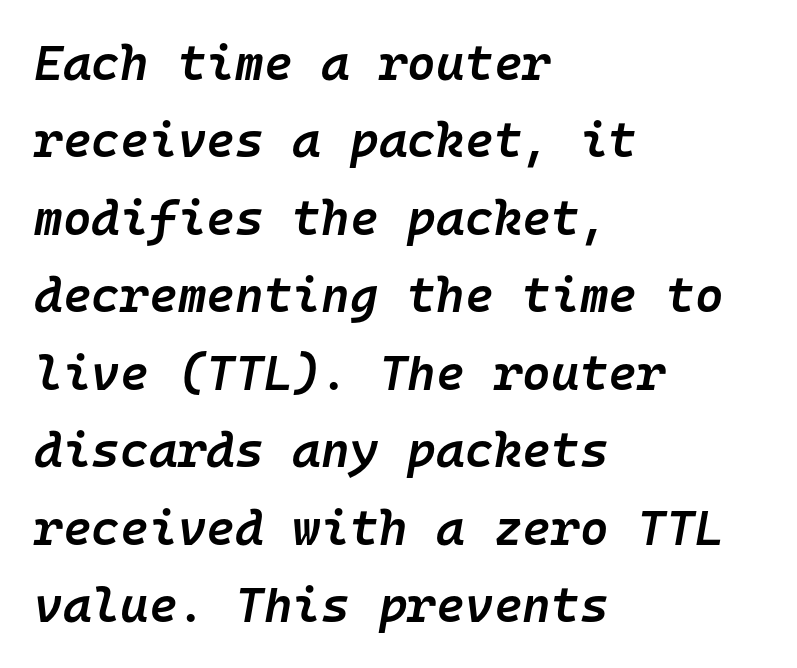
{"italic": "yes", "lean": "right", "slant_degrees": 10, "bold": "semi", "weight": "semibold", "width": "normal", "stroke_contrast": "low", "x_height": "medium", "monospaced": "yes", "underline": "no", "align": "left", "line_spacing": "normal", "line_spacing_ratio": 1.58, "letter_spacing": "normal", "letter_spacing_em": 0.0, "glyph_px": 49}
